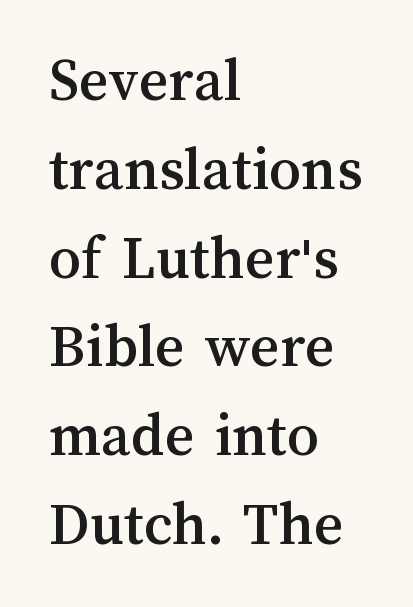
Q: Is the text italic (slanted)? A: No, it is upright.
Q: Is the text underlined? A: No.
Q: How is the paragraph aligned? A: Left-aligned.
Q: Is the spacing between letters normal or unusually wide? A: Normal.
Q: Is the spacing between lines tight, normal or loose? A: Normal.
Q: Width (condensed, normal, or wide)? A: Normal.
Q: Stroke contrast? A: Medium.
Q: x-height? A: Medium.
Q: Monospaced? A: No.
